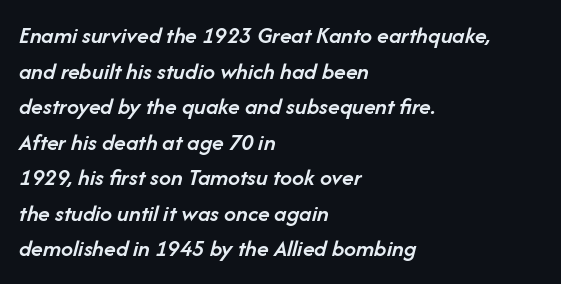
Q: Is the text bold? A: Semi-bold.
Q: Is the text italic (slanted)? A: Yes, it leans right by about 14 degrees.
Q: Is the text underlined? A: No.
Q: How is the paragraph aligned? A: Left-aligned.
Q: Is the spacing between letters normal or unusually wide? A: Normal.
Q: Is the spacing between lines tight, normal or loose? A: Normal.
